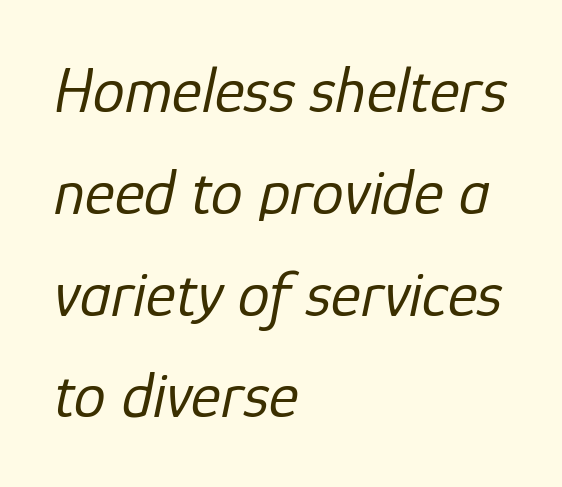
The rendering uses natural spacing where letterforms have individual widths. This is oblique type, the kind used for emphasis or titles. One-word summary of the alignment: left. In terms of letterspacing, this is plain default setting. Has an underline been added? It has not. No extra ink here — the face is not bold.
